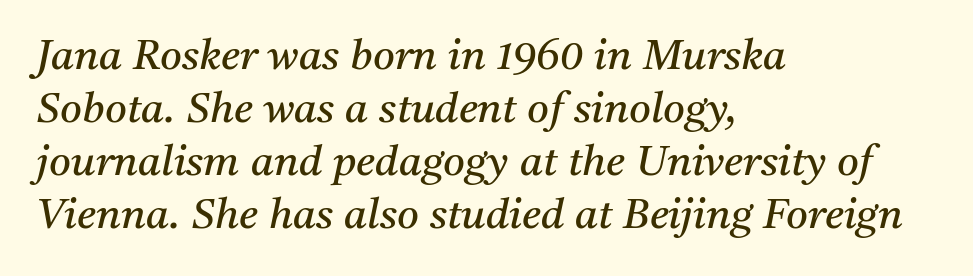
Q: Is the text bold? A: No.
Q: Is the text italic (slanted)? A: Yes, it leans right by about 11 degrees.
Q: Is the typeface a serif or a sans-serif typeface? A: Serif.
Q: Is the text underlined? A: No.
Q: How is the paragraph aligned? A: Left-aligned.
Q: Is the spacing between letters normal or unusually wide? A: Normal.
Q: Is the spacing between lines tight, normal or loose? A: Normal.
Q: Width (condensed, normal, or wide)? A: Normal.
Q: Stroke contrast? A: Medium.
Q: x-height? A: Medium.
Q: Monospaced? A: No.
